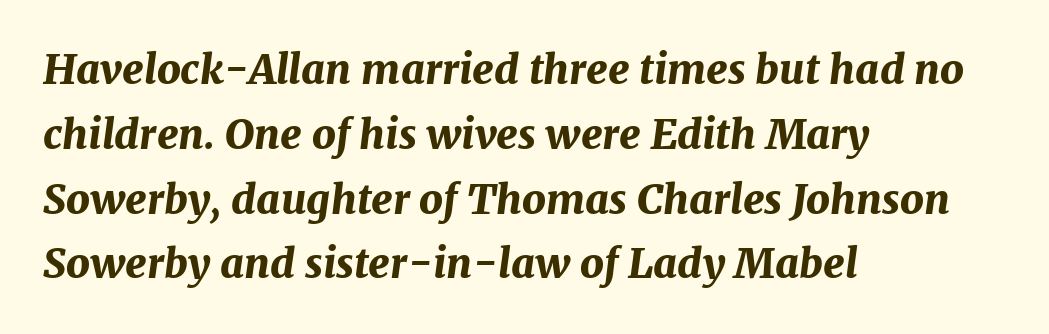
Q: Is the text bold? A: Yes.
Q: Is the text italic (slanted)? A: Yes, it leans right by about 7 degrees.
Q: Is the text underlined? A: No.
Q: How is the paragraph aligned? A: Left-aligned.
Q: Is the spacing between letters normal or unusually wide? A: Normal.
Q: Is the spacing between lines tight, normal or loose? A: Normal.
Q: Width (condensed, normal, or wide)? A: Normal.
Q: Stroke contrast? A: Medium.
Q: x-height? A: Medium.
Q: Monospaced? A: No.
